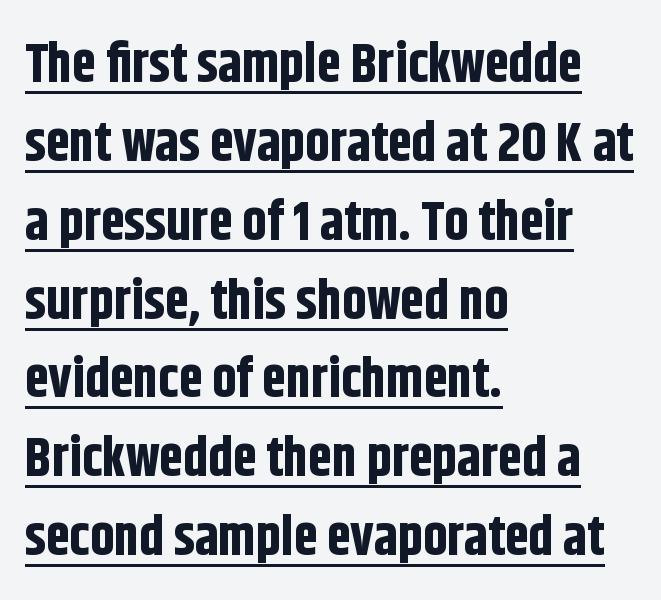
The image shows 54 px bold, condensed sans-serif type, upright; set left-aligned, normal line spacing (1.46x), normal letter spacing, underlined; low stroke contrast and a large x-height.
